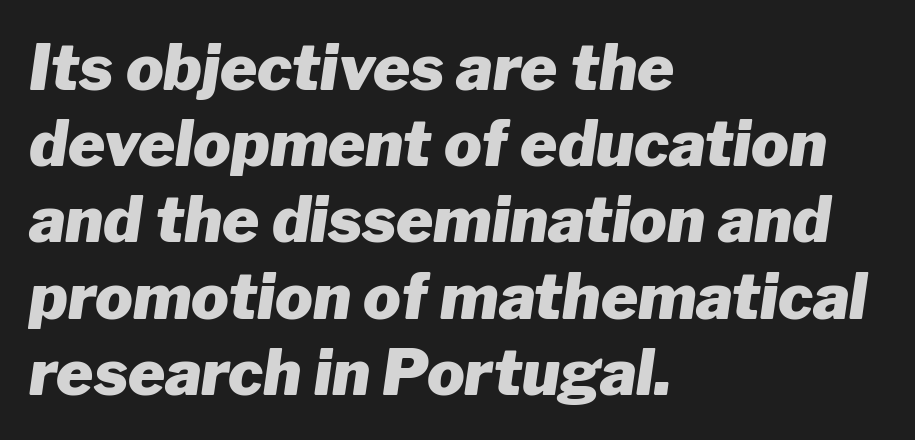
The letters sit at their default tracking, neither squeezed nor spread. Every row of glyphs begins at an identical x-position on the left. Weight check: bold — yes, fully. Glance below the letters and you will spot only blank space.
